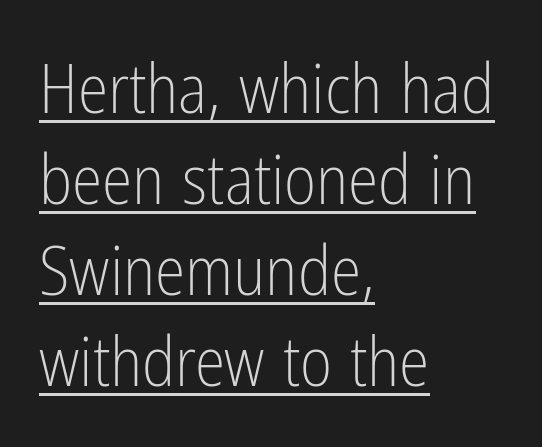
{"serif": "no", "italic": "no", "bold": "no", "weight": "light", "width": "condensed", "stroke_contrast": "low", "x_height": "medium", "monospaced": "no", "underline": "yes", "align": "left", "line_spacing": "normal", "line_spacing_ratio": 1.32, "letter_spacing": "normal", "letter_spacing_em": 0.0, "glyph_px": 69}
